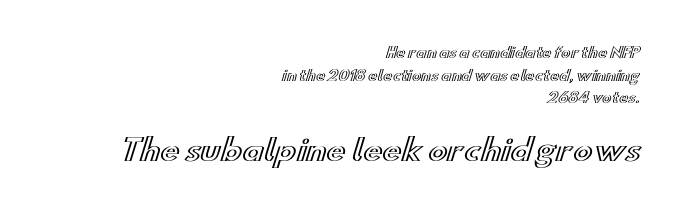
Here the second block reads like a headline and the first like body copy. Letter spacing: default. The words here are not underlined. The typesetter chose a ragged-left arrangement here.
